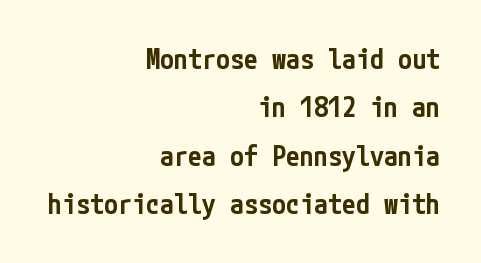
The image shows 28 px semibold, condensed sans-serif type, upright; set right-aligned, line spacing 1.73x, normal letter spacing, not underlined; low stroke contrast and a medium x-height.
